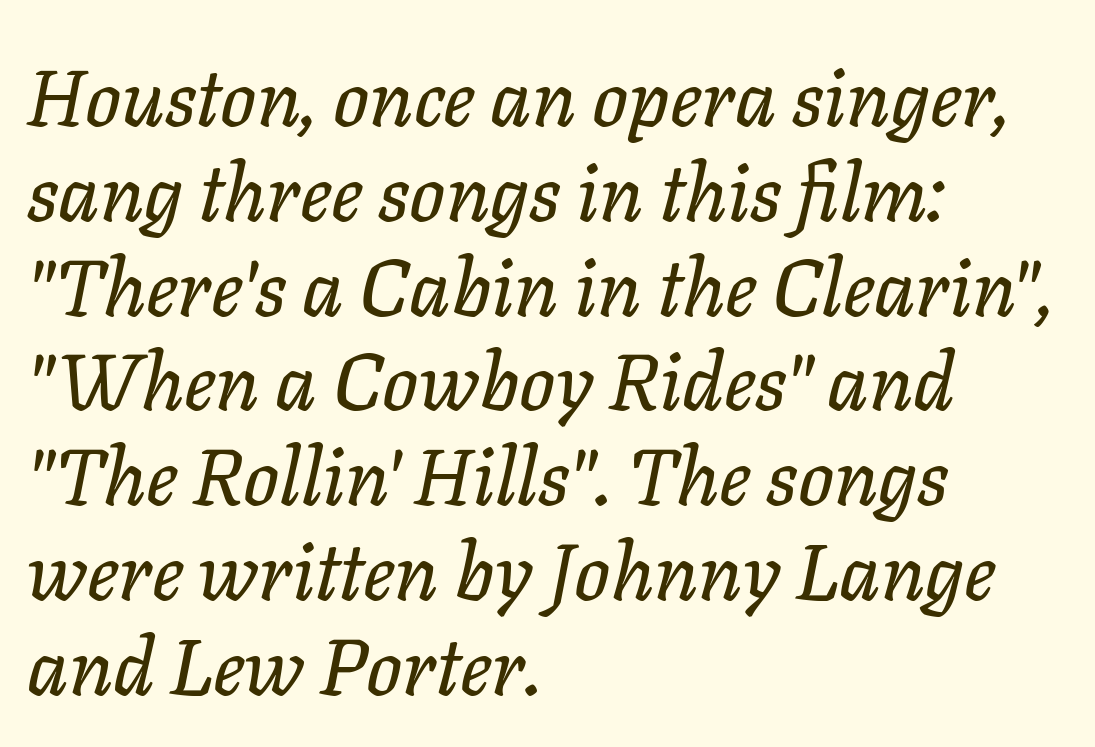
{"italic": "yes", "lean": "right", "slant_degrees": 11, "width": "normal", "stroke_contrast": "low", "x_height": "medium", "monospaced": "no", "underline": "no", "align": "left", "line_spacing_ratio": 1.2, "letter_spacing": "normal", "letter_spacing_em": 0.0, "glyph_px": 79}
